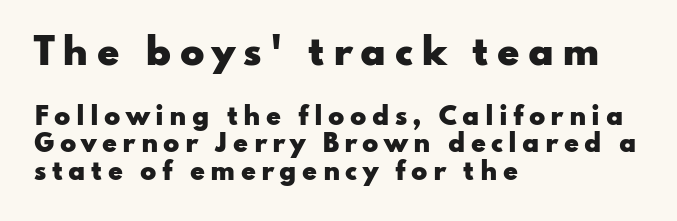
Proportional: the letters do not fall into vertical columns. The baseline area is clear. The tracking jumps out immediately: characters are airy and widely separated. The letters carry no serifs — their stems end cleanly without finishing strokes.
